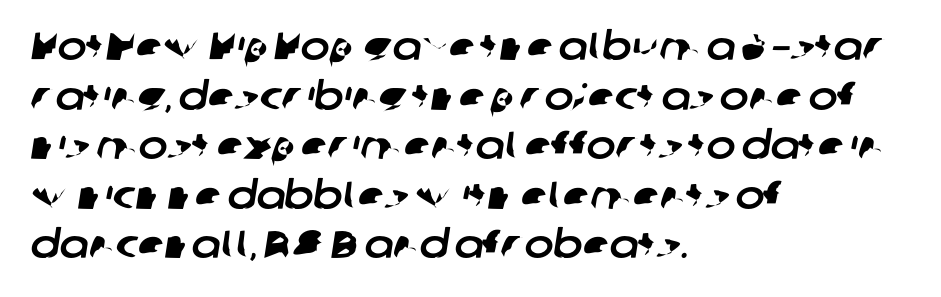
{"serif": "no", "width": "normal", "stroke_contrast": "low", "x_height": "medium", "monospaced": "no", "underline": "no", "align": "left", "line_spacing": "normal", "line_spacing_ratio": 1.27, "letter_spacing": "normal", "letter_spacing_em": 0.0, "glyph_px": 39}
